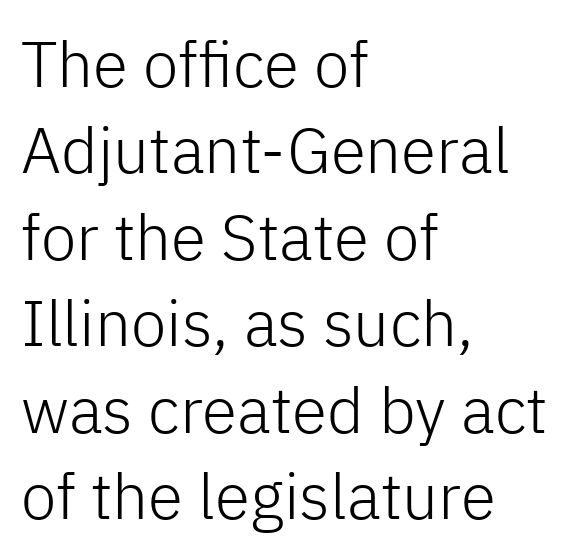
The image shows 64 px light sans-serif type, upright; set left-aligned, normal line spacing (1.35x), normal letter spacing, not underlined; low stroke contrast and a medium x-height.
